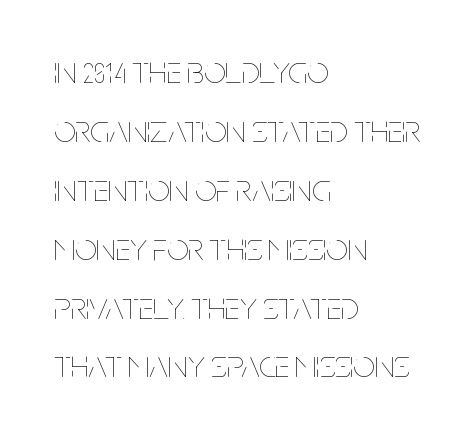
The image shows 38 px thin, condensed type, upright; set left-aligned, normal line spacing (1.55x), normal letter spacing, not underlined; low stroke contrast and a large x-height.
